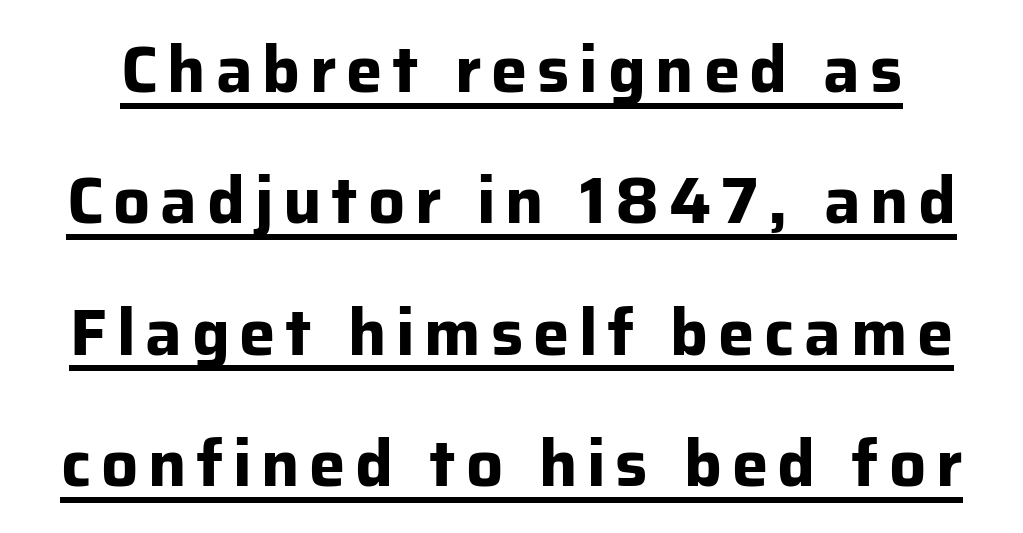
The image shows 65 px bold sans-serif type, upright; set loose line spacing (2.02x), underlined; low stroke contrast and a medium x-height.
